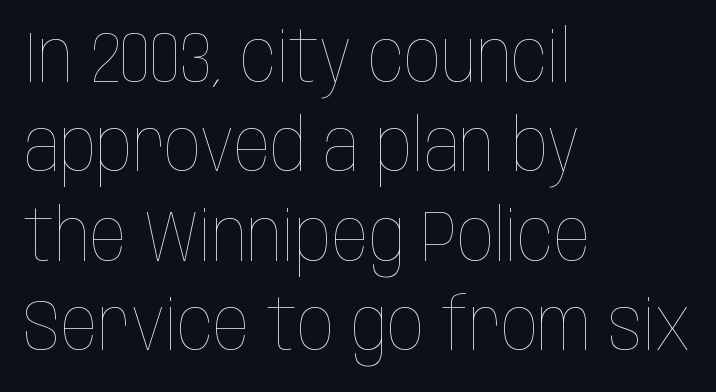
No chunkiness to these letters — they're not bold. Unlike italic type, these characters show no tilt at all. Descenders are the only things crossing below the line. This sample uses plain, unmodified letter spacing. The paragraph shown leans on its left margin.
